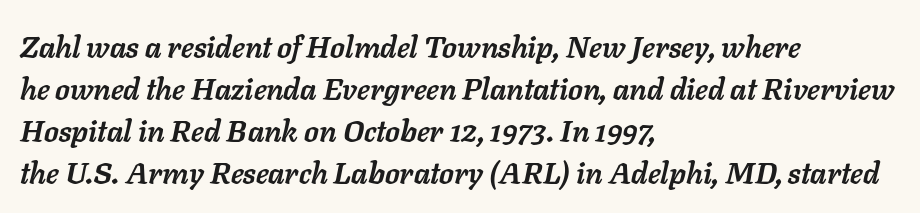
The image shows 30 px semibold type, italic (leaning right); set left-aligned, normal line spacing (1.4x), normal letter spacing, not underlined; low stroke contrast and a medium x-height.
